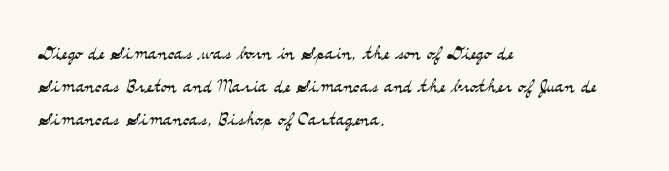
The image shows 25 px text type; set left-aligned, normal line spacing (1.32x), normal letter spacing, not underlined.
